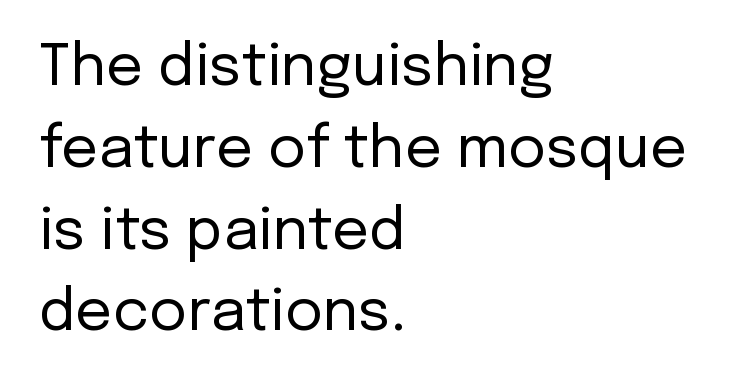
Q: Is the text bold? A: No.
Q: Is the text italic (slanted)? A: No, it is upright.
Q: Is the typeface a serif or a sans-serif typeface? A: Sans-serif.
Q: Is the text underlined? A: No.
Q: How is the paragraph aligned? A: Left-aligned.
Q: Is the spacing between letters normal or unusually wide? A: Normal.
Q: Is the spacing between lines tight, normal or loose? A: Normal.
Q: Width (condensed, normal, or wide)? A: Normal.
Q: Stroke contrast? A: Low.
Q: x-height? A: Medium.
Q: Monospaced? A: No.
